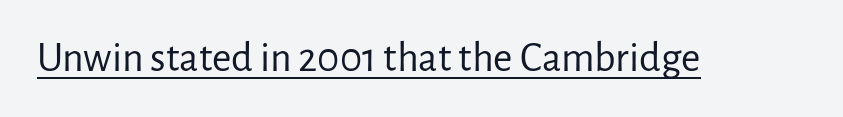
Q: Is the text bold? A: No.
Q: Is the text italic (slanted)? A: No, it is upright.
Q: Is the typeface a serif or a sans-serif typeface? A: Sans-serif.
Q: Is the text underlined? A: Yes.
Q: Is the spacing between letters normal or unusually wide? A: Normal.
Q: Width (condensed, normal, or wide)? A: Normal.
Q: Stroke contrast? A: Low.
Q: x-height? A: Medium.
Q: Monospaced? A: No.
